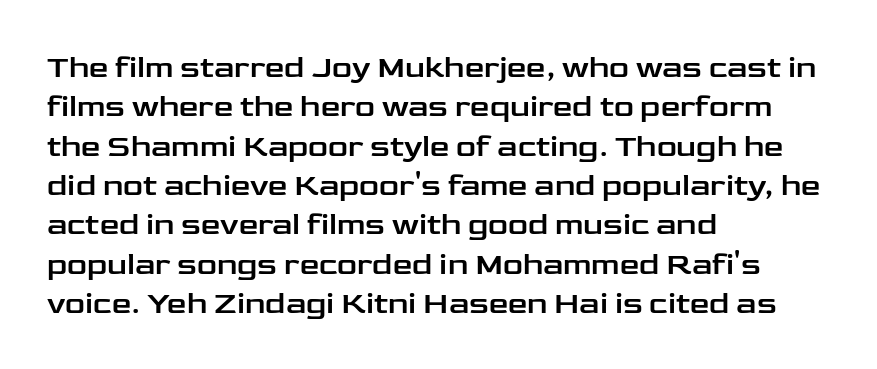
Every stem runs plumb, perpendicular to the baseline. A clean baseline with only descenders dipping below it. The text block is weighted toward the left margin, trailing off unevenly rightward. Glyph-to-glyph distance matches everyday printed text. The rendering shows plain stroke endings on the letterforms — a sans-serif design. Spacing verdict: proportional, widths tailored to each character.
